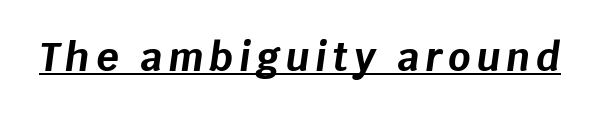
In terms of weight, the rendering is a true, heavy bold. Check the space under the baseline: a stroke is drawn there. The axis of the letterforms is tilted away from vertical. Do the characters align in a grid? No, the font is proportional.
